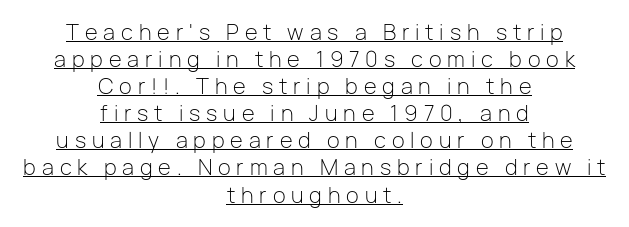
{"italic": "no", "bold": "no", "underline": "yes", "align": "center", "line_spacing": "normal", "line_spacing_ratio": 1.29, "letter_spacing": "wide", "letter_spacing_em": 0.28, "glyph_px": 21}
